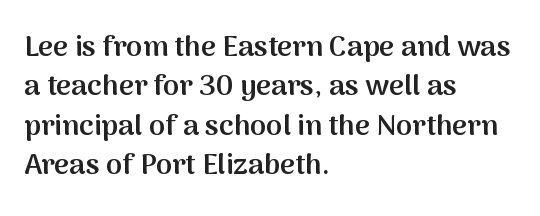
These lines are rendered in a variable-pitch font. Only glyphs here, with clear space below each row. When letters stand straight like this, we call the style roman or upright. The lines are quadded left. To sum up the face: it is a sans, with no serifs.
